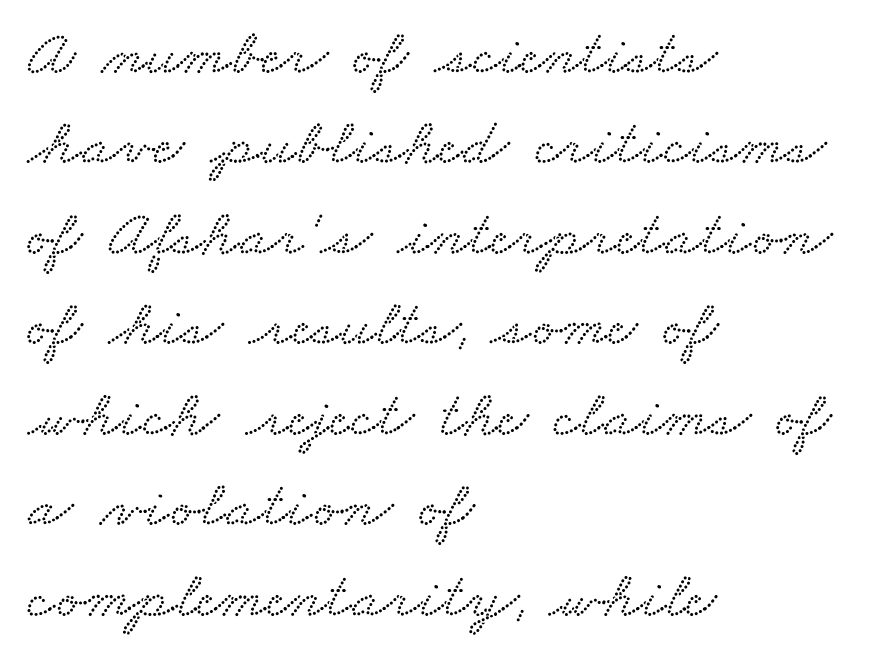
{"serif": "yes", "width": "wide", "stroke_contrast": "low", "x_height": "small", "monospaced": "no", "underline": "no", "align": "left", "line_spacing": "normal", "line_spacing_ratio": 1.37, "letter_spacing": "normal", "letter_spacing_em": 0.0, "glyph_px": 66}
